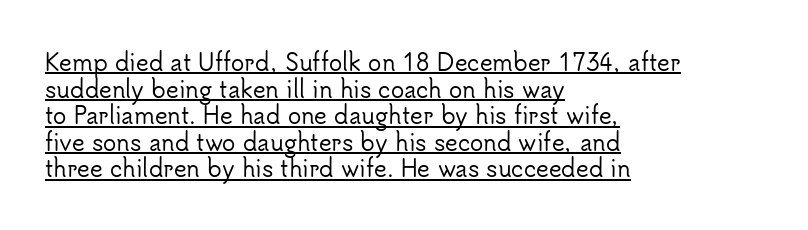
{"italic": "no", "underline": "yes", "align": "left", "line_spacing_ratio": 1.21, "letter_spacing": "normal", "letter_spacing_em": 0.0, "glyph_px": 22}
